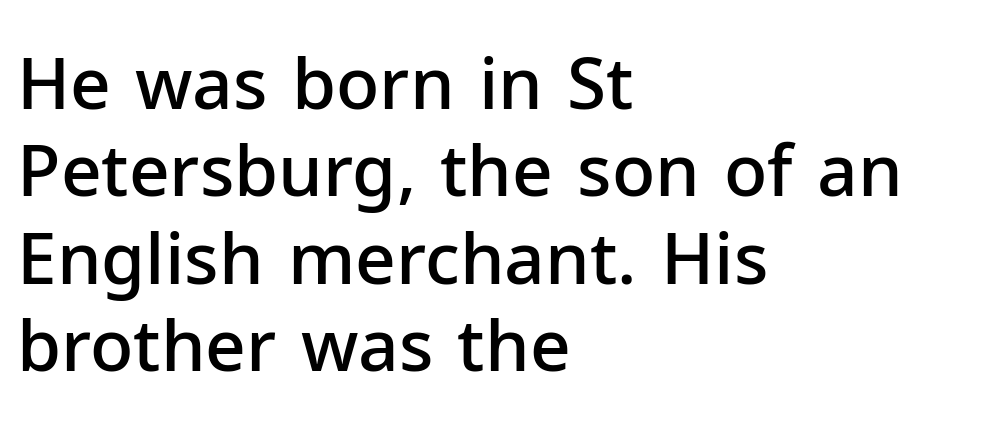
{"serif": "no", "italic": "no", "bold": "semi", "weight": "semibold", "width": "normal", "stroke_contrast": "low", "x_height": "medium", "monospaced": "no", "underline": "no", "align": "left", "line_spacing_ratio": 1.23, "letter_spacing": "normal", "letter_spacing_em": 0.0, "glyph_px": 71}
